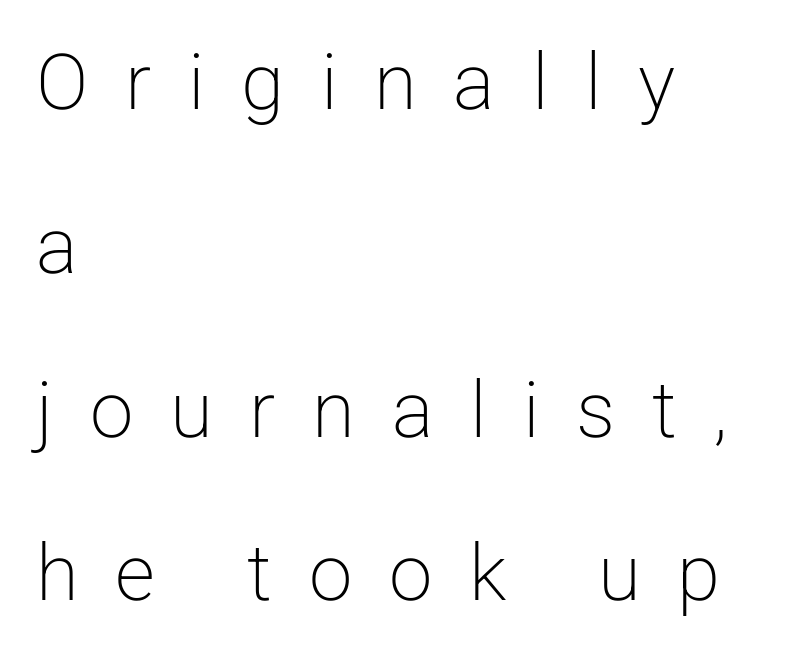
Classification — sans serif. The letters look calm and open, with moderate or lighter stems. Lines of text with bare space underneath. The type sits square on the baseline with zero lean. This rendering widens character spacing well past its baseline value.
